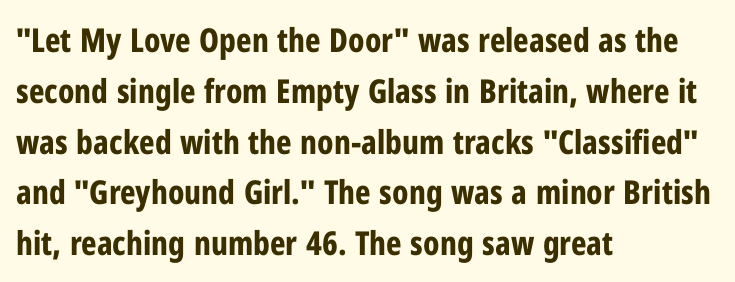
The letterforms sit shoulder to shoulder at normal distance. A classic flush-left, rag-right setting is used for this passage. You can tell from the bare stems that sans-serif type was used. Tall strokes in this sample are plumb rather than angled.
